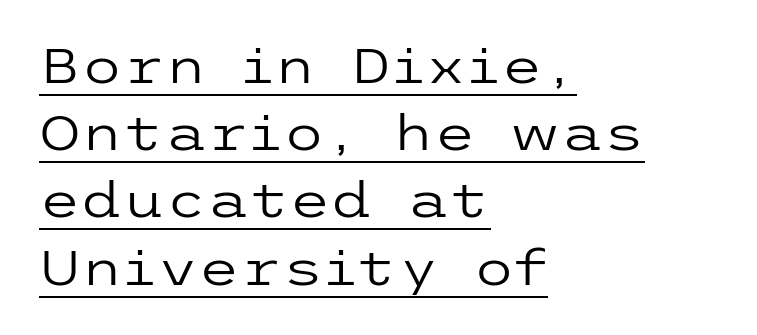
Q: Is the text bold? A: No.
Q: Is the text italic (slanted)? A: No, it is upright.
Q: Is the typeface a serif or a sans-serif typeface? A: Sans-serif.
Q: Is the text underlined? A: Yes.
Q: How is the paragraph aligned? A: Left-aligned.
Q: Is the spacing between letters normal or unusually wide? A: Normal.
Q: Is the spacing between lines tight, normal or loose? A: Normal.
Q: Width (condensed, normal, or wide)? A: Wide.
Q: Stroke contrast? A: Low.
Q: x-height? A: Medium.
